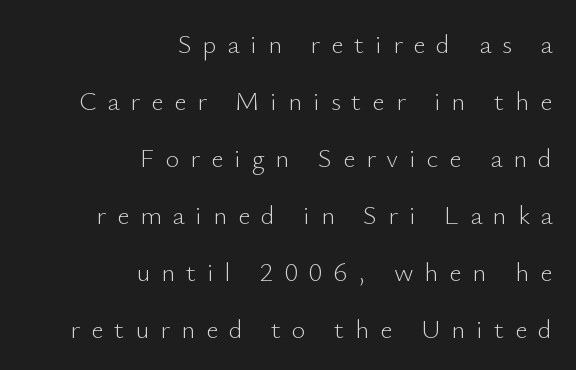
{"italic": "no", "bold": "no", "underline": "no", "align": "right", "line_spacing": "loose", "line_spacing_ratio": 2.11, "letter_spacing": "wide", "letter_spacing_em": 0.4, "glyph_px": 27}
